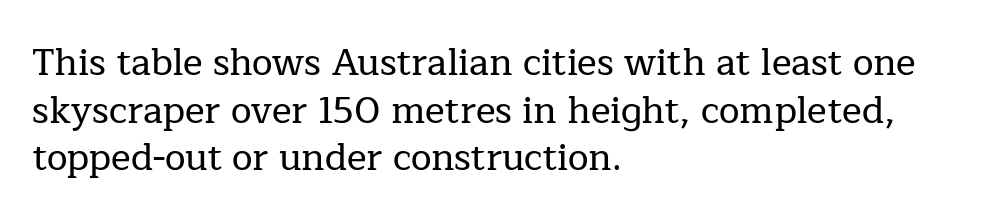
{"serif": "yes", "italic": "no", "width": "normal", "stroke_contrast": "low", "x_height": "medium", "monospaced": "no", "underline": "no", "align": "left", "line_spacing": "normal", "line_spacing_ratio": 1.29, "letter_spacing": "normal", "letter_spacing_em": 0.0, "glyph_px": 37}
